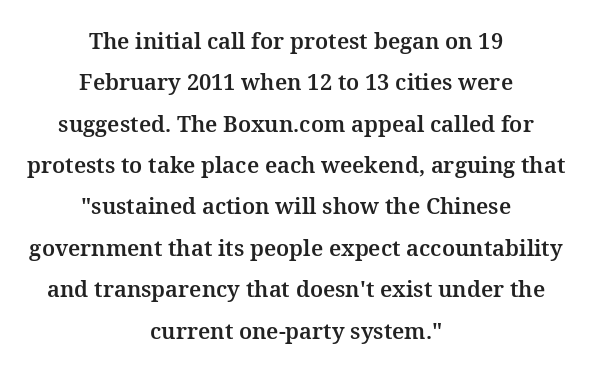
The image shows 22 px text type, upright; set centered, line spacing 1.88x, normal letter spacing, not underlined.
